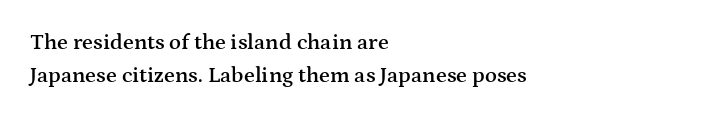
{"italic": "no", "bold": "semi", "underline": "no", "align": "left", "line_spacing": "normal", "line_spacing_ratio": 1.52, "letter_spacing": "normal", "letter_spacing_em": 0.0, "glyph_px": 22}
